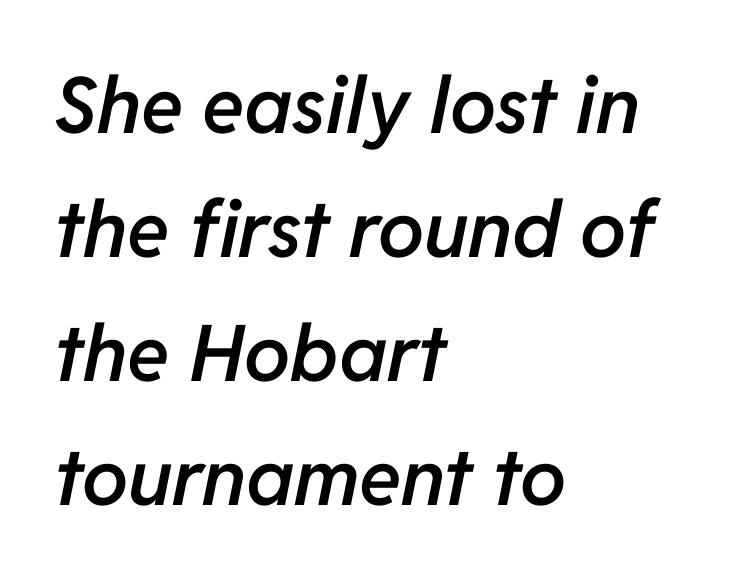
{"italic": "yes", "lean": "right", "slant_degrees": 11, "bold": "semi", "weight": "semibold", "width": "normal", "stroke_contrast": "low", "x_height": "medium", "monospaced": "no", "underline": "no", "align": "left", "line_spacing": "normal", "line_spacing_ratio": 1.59, "letter_spacing": "normal", "letter_spacing_em": 0.0, "glyph_px": 78}
